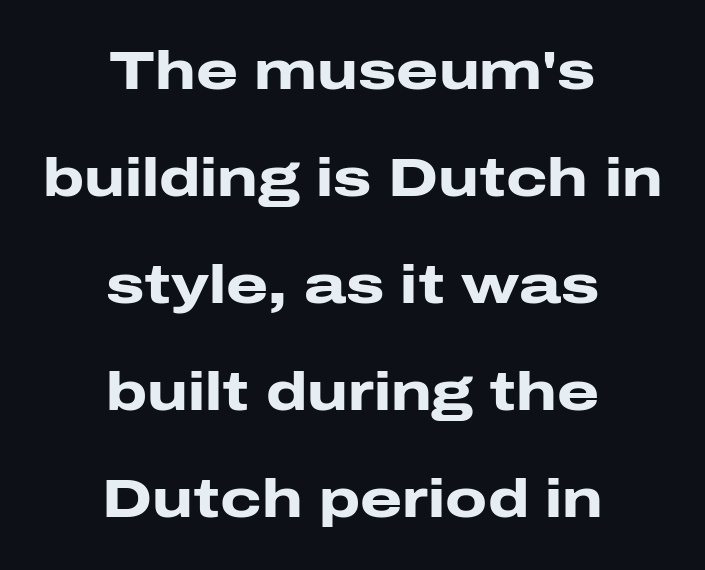
Q: Is the text bold? A: Yes.
Q: Is the text italic (slanted)? A: No, it is upright.
Q: Is the typeface a serif or a sans-serif typeface? A: Sans-serif.
Q: Is the text underlined? A: No.
Q: How is the paragraph aligned? A: Centered.
Q: Is the spacing between letters normal or unusually wide? A: Normal.
Q: Is the spacing between lines tight, normal or loose? A: Loose.
Q: Width (condensed, normal, or wide)? A: Wide.
Q: Stroke contrast? A: Low.
Q: x-height? A: Medium.
Q: Monospaced? A: No.
